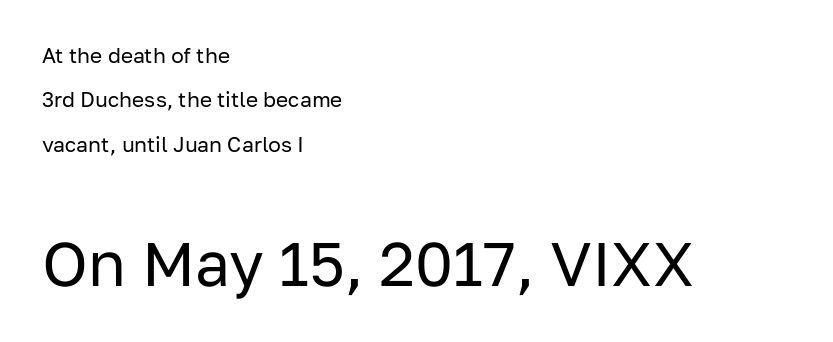
Q: Is the text bold? A: No.
Q: Is the text italic (slanted)? A: No, it is upright.
Q: Is the typeface a serif or a sans-serif typeface? A: Sans-serif.
Q: Is the text underlined? A: No.
Q: How is the paragraph aligned? A: Left-aligned.
Q: Is the spacing between letters normal or unusually wide? A: Normal.
Q: Is the spacing between lines tight, normal or loose? A: Loose.
Q: Which block of text is set in a larger size, the first (top) or the second (bottom)? A: The second (bottom) one.
Q: Width (condensed, normal, or wide)? A: Normal.
Q: Stroke contrast? A: Low.
Q: x-height? A: Medium.
Q: Monospaced? A: No.
